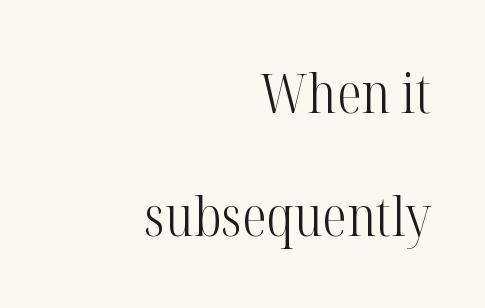
{"serif": "yes", "italic": "no", "bold": "no", "weight": "light", "width": "condensed", "stroke_contrast": "high", "x_height": "medium", "monospaced": "no", "underline": "no", "align": "right", "line_spacing": "loose", "line_spacing_ratio": 2.24, "letter_spacing": "normal", "letter_spacing_em": 0.0, "glyph_px": 55}
